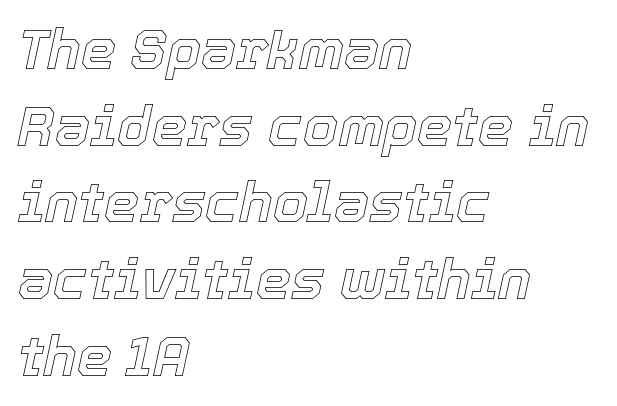
Spacing verdict: proportional, widths tailored to each character. The gaps between neighbouring characters are ordinary and unremarkable. Vertically, the passage feels balanced, rows spaced as you'd expect. Check the space under the baseline: it is left empty. Is the block centered? No — it sits flush against the left margin.
